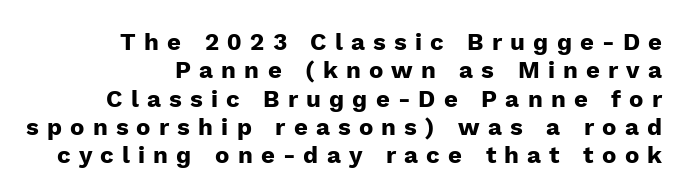
Leftover space on each line is placed entirely before the opening word. In terms of letterspacing, this is a distinctly airy, spread setting. The typesetting leans heavy: a genuine bold. This sample uses an upright cut, with every glyph sitting square on the baseline.
